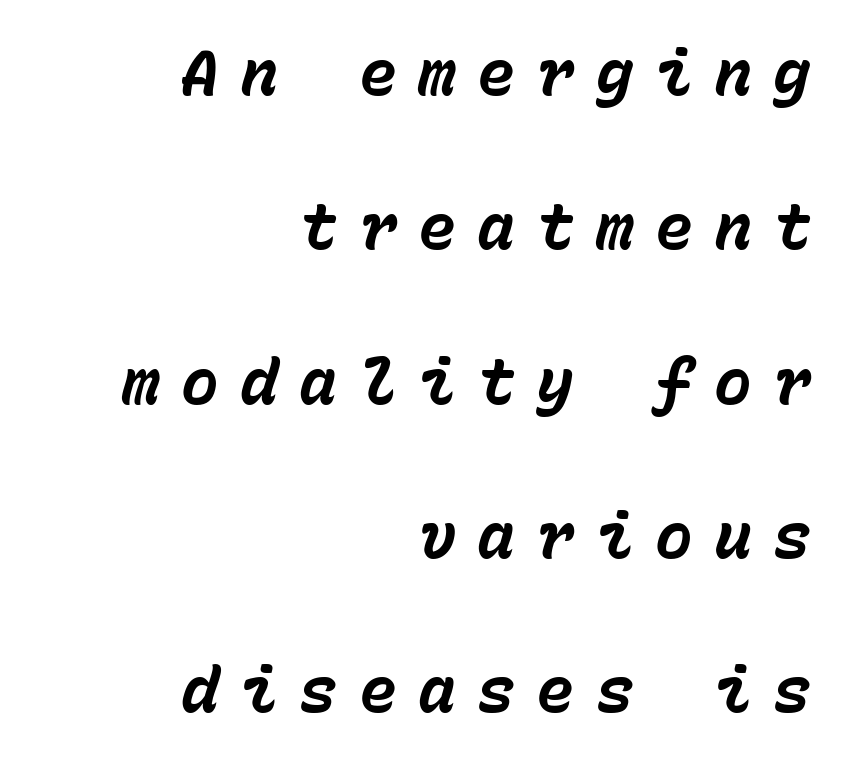
{"italic": "yes", "lean": "right", "slant_degrees": 15, "bold": "yes", "weight": "bold", "width": "normal", "stroke_contrast": "low", "x_height": "medium", "monospaced": "yes", "underline": "no", "align": "right", "line_spacing": "loose", "line_spacing_ratio": 2.45, "letter_spacing": "wide", "letter_spacing_em": 0.34, "glyph_px": 63}
